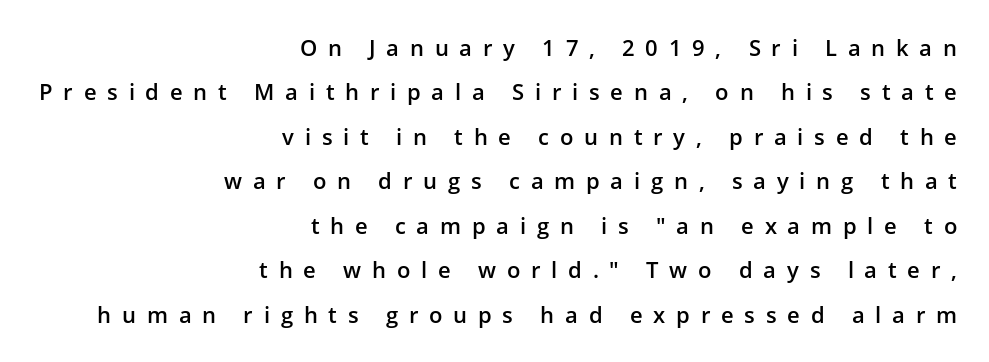
{"italic": "no", "bold": "semi", "underline": "no", "align": "right", "line_spacing": "loose", "line_spacing_ratio": 2.02, "letter_spacing": "wide", "letter_spacing_em": 0.49, "glyph_px": 22}
